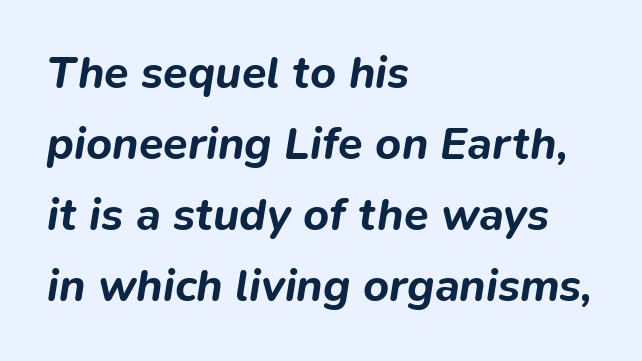
It's the slanting kind of type. The rendering uses natural spacing where letterforms have individual widths. The letterforms sit shoulder to shoulder at normal distance. The rendering uses a bold face; every stroke is thick and dark. Nobody drew a line under any word here.
